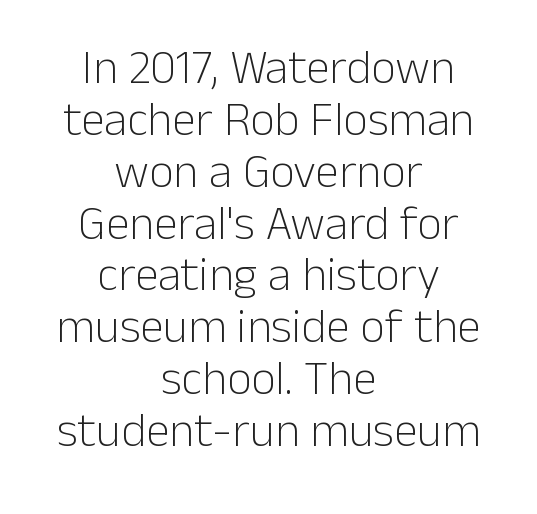
The image shows 48 px light sans-serif type, upright; set centered, tight line spacing (1.08x), normal letter spacing, not underlined; low stroke contrast and a medium x-height.
